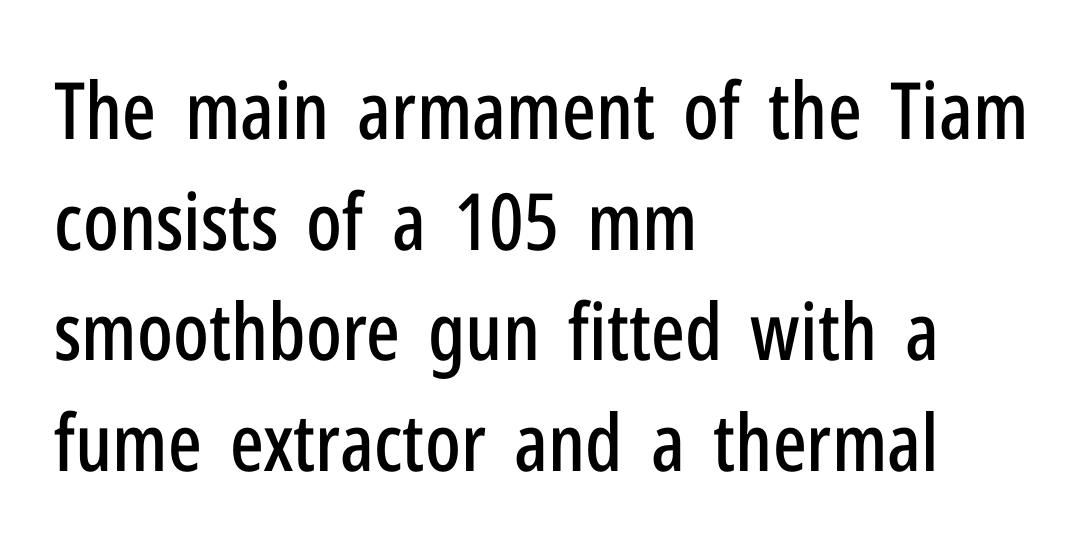
The image shows 79 px condensed sans-serif type, upright; set left-aligned, normal line spacing (1.4x), normal letter spacing, not underlined; low stroke contrast and a medium x-height.
